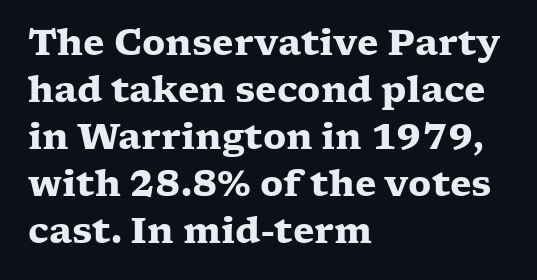
These lines are rendered in a variable-pitch font. The line-height multiplier appears to be the usual default. Left-aligned paragraph, ragged on the right. These lines carry a lot of weight — the face is fully bold. These lines are composed in type with serifs. Every character sits straight up, as roman type does.
